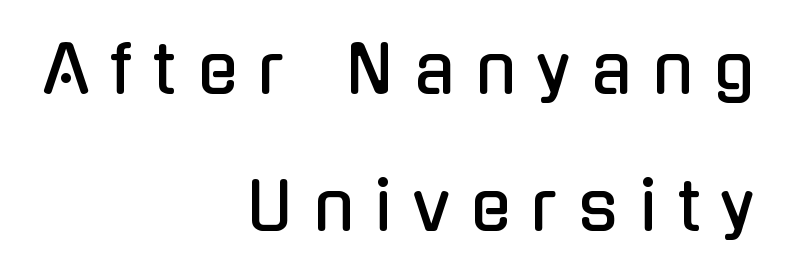
Leading: increased. Compared with typical body copy, the letter spacing here is much looser. This rendering features lettering with no underline. No feet cap the strokes, marking this as sans-serif type. The letters stand straight up with perfectly vertical stems.
